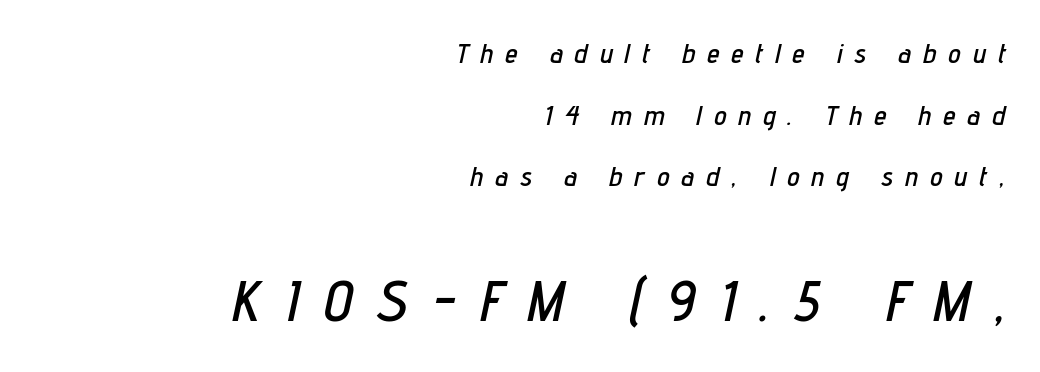
Q: Is the text italic (slanted)? A: Yes, it leans right by about 12 degrees.
Q: Is the text underlined? A: No.
Q: How is the paragraph aligned? A: Right-aligned.
Q: Is the spacing between letters normal or unusually wide? A: Unusually wide.
Q: Is the spacing between lines tight, normal or loose? A: Loose.
Q: Which block of text is set in a larger size, the first (top) or the second (bottom)? A: The second (bottom) one.
Q: Width (condensed, normal, or wide)? A: Condensed.
Q: Stroke contrast? A: Low.
Q: x-height? A: Medium.
Q: Monospaced? A: No.
